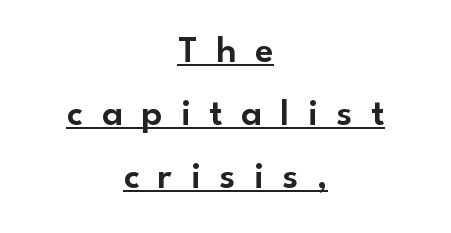
{"serif": "no", "italic": "no", "width": "normal", "stroke_contrast": "low", "x_height": "small", "monospaced": "no", "underline": "yes", "align": "center", "line_spacing": "normal", "line_spacing_ratio": 1.66, "letter_spacing": "wide", "letter_spacing_em": 0.49, "glyph_px": 38}
